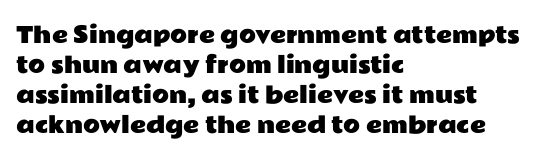
Decoration check: the copy has no underline. A roman cut, with each character standing at attention. The line-height multiplier appears to be the usual default. In CSS terms this would be text-align: left. Words appear dense and cohesive because spacing is normal.
